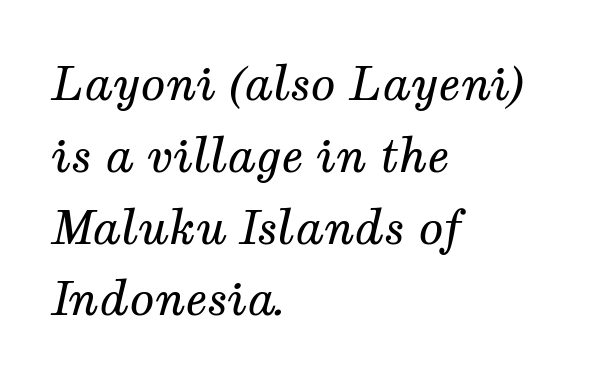
Just letters on the line, the space beneath them empty. Is the type slanted? Yes — the strokes lean at a clear angle. Is this a fixed-width face? No — the glyphs have proportional, varying widths. Does extra space separate the letters? No, they use regular spacing. Stems here are at most as thick as an everyday book face.
